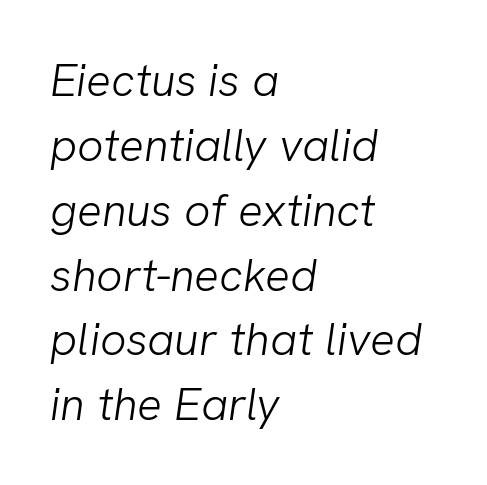
Q: Is the text bold? A: No.
Q: Is the typeface a serif or a sans-serif typeface? A: Sans-serif.
Q: Is the text underlined? A: No.
Q: How is the paragraph aligned? A: Left-aligned.
Q: Is the spacing between letters normal or unusually wide? A: Normal.
Q: Is the spacing between lines tight, normal or loose? A: Normal.
Q: Width (condensed, normal, or wide)? A: Normal.
Q: Stroke contrast? A: Low.
Q: x-height? A: Medium.
Q: Monospaced? A: No.
